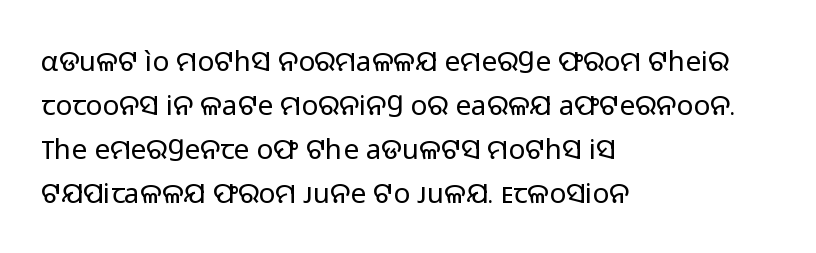
The image shows 28 px regular-weight sans-serif type, upright; set left-aligned, normal line spacing (1.57x), normal letter spacing, not underlined; low stroke contrast and a medium x-height.
